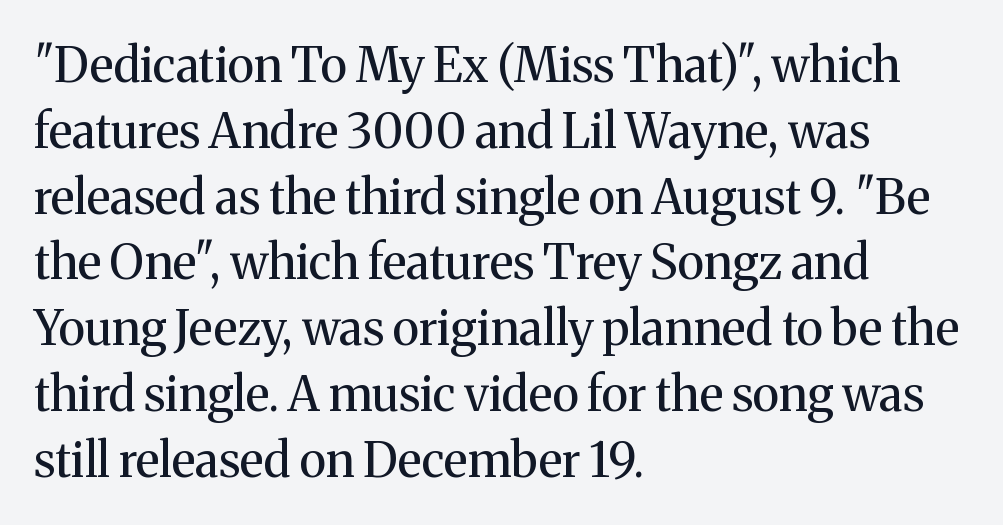
The image shows 48 px regular-weight serif type, upright; set left-aligned, normal line spacing (1.37x), normal letter spacing, not underlined; medium stroke contrast and a medium x-height.
